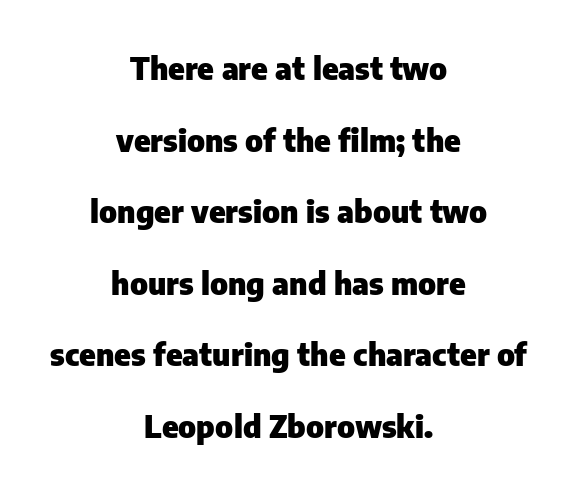
{"serif": "no", "italic": "no", "bold": "yes", "weight": "heavy", "width": "normal", "stroke_contrast": "low", "x_height": "medium", "monospaced": "no", "underline": "no", "align": "center", "line_spacing": "loose", "line_spacing_ratio": 2.31, "letter_spacing": "normal", "letter_spacing_em": 0.0, "glyph_px": 31}
